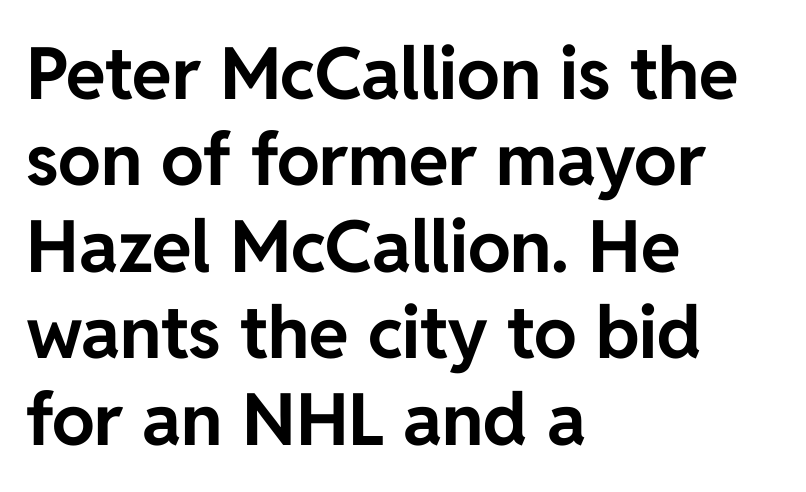
Varying glyph widths throughout — classic text-font behaviour. Each line starts at the same left margin while the right side varies. Serifs: no, the terminals of the letterforms are clean. Glance below the letters and you will spot only blank space.
